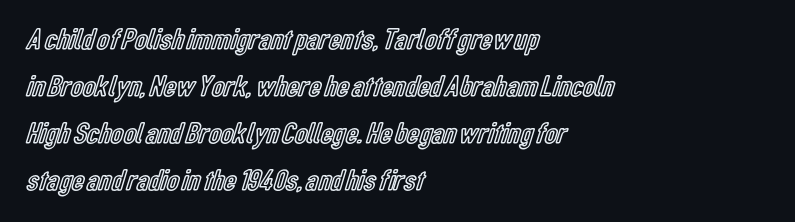
Q: Is the text italic (slanted)? A: Yes.
Q: Is the text underlined? A: No.
Q: How is the paragraph aligned? A: Left-aligned.
Q: Is the spacing between letters normal or unusually wide? A: Normal.
Q: Is the spacing between lines tight, normal or loose? A: Normal.
Q: Width (condensed, normal, or wide)? A: Condensed.
Q: x-height? A: Medium.
Q: Monospaced? A: No.
